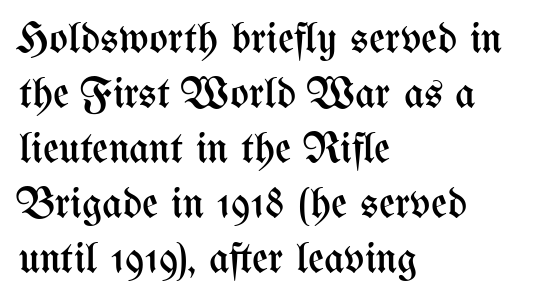
Every character sits straight up, as roman type does. The strokes carry an ordinary text weight at most. The letters advance in unequal steps, a hallmark of proportional type. A clean baseline with only descenders dipping below it. The paragraph has a hard left edge and a soft right edge.
